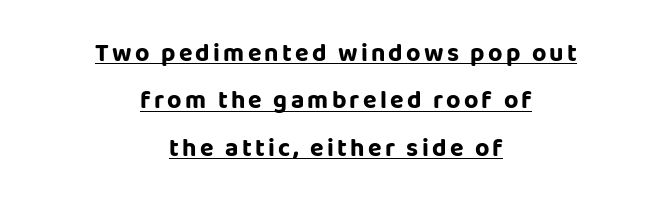
Q: Is the text italic (slanted)? A: No, it is upright.
Q: Is the text underlined? A: Yes.
Q: How is the paragraph aligned? A: Centered.
Q: Is the spacing between lines tight, normal or loose? A: Loose.
